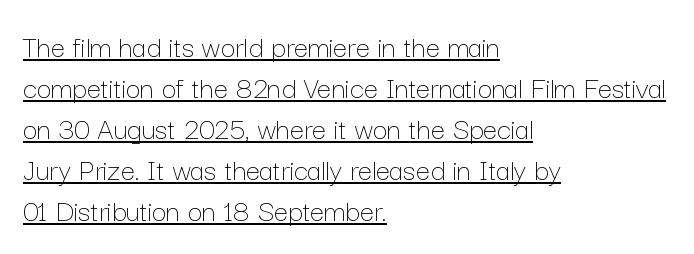
{"italic": "no", "bold": "no", "weight": "thin", "width": "normal", "stroke_contrast": "low", "x_height": "medium", "monospaced": "no", "underline": "yes", "align": "left", "line_spacing": "normal", "line_spacing_ratio": 1.28, "letter_spacing": "normal", "letter_spacing_em": 0.0, "glyph_px": 32}
